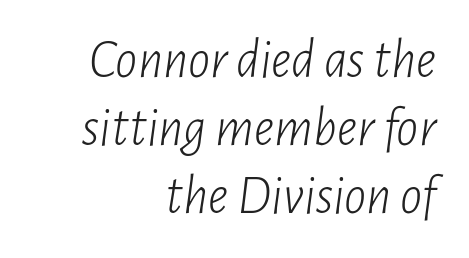
Q: Is the text bold? A: No.
Q: Is the text italic (slanted)? A: Yes, it leans right by about 7 degrees.
Q: Is the text underlined? A: No.
Q: How is the paragraph aligned? A: Right-aligned.
Q: Is the spacing between letters normal or unusually wide? A: Normal.
Q: Width (condensed, normal, or wide)? A: Condensed.
Q: Stroke contrast? A: Low.
Q: x-height? A: Medium.
Q: Monospaced? A: No.
